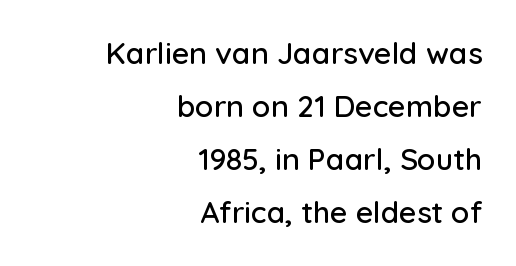
Q: Is the text italic (slanted)? A: No, it is upright.
Q: Is the typeface a serif or a sans-serif typeface? A: Sans-serif.
Q: Is the text underlined? A: No.
Q: How is the paragraph aligned? A: Right-aligned.
Q: Is the spacing between letters normal or unusually wide? A: Normal.
Q: Width (condensed, normal, or wide)? A: Normal.
Q: Stroke contrast? A: Low.
Q: x-height? A: Medium.
Q: Monospaced? A: No.
